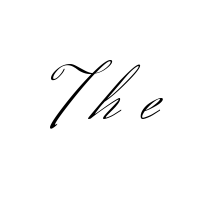
The image shows 77 px light sans-serif type; set unusually wide letter spacing (+0.28 em), not underlined; medium stroke contrast and a small x-height.
